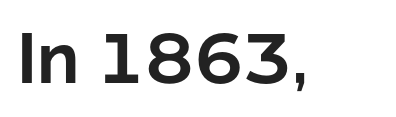
What kind of face is this? One without serifs — a sans. Standard letterfit; no display-style spreading of the glyphs. Each letter keeps its own natural width here, so spacing adapts to shape. Upright lettering throughout. Letters rest on an invisible, unmarked baseline.
